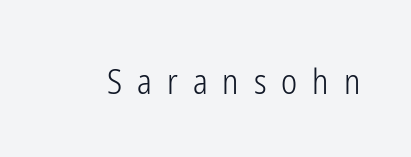
The image shows 34 px light, condensed sans-serif type, upright; set unusually wide letter spacing (+0.44 em), not underlined; low stroke contrast and a medium x-height.
